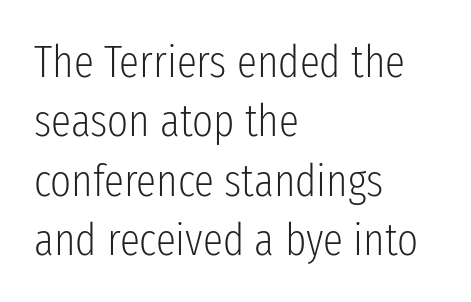
The image shows 45 px light, condensed sans-serif type, upright; set left-aligned, normal line spacing (1.32x), normal letter spacing, not underlined; low stroke contrast and a medium x-height.
